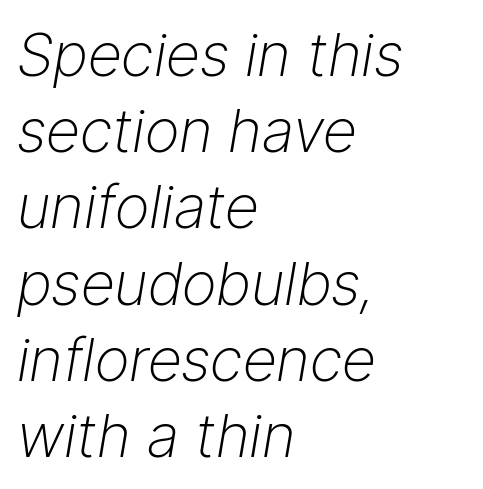
{"italic": "yes", "lean": "right", "slant_degrees": 9, "bold": "no", "weight": "light", "width": "normal", "stroke_contrast": "low", "x_height": "medium", "monospaced": "no", "underline": "no", "align": "left", "line_spacing": "normal", "line_spacing_ratio": 1.27, "letter_spacing": "normal", "letter_spacing_em": 0.0, "glyph_px": 60}
